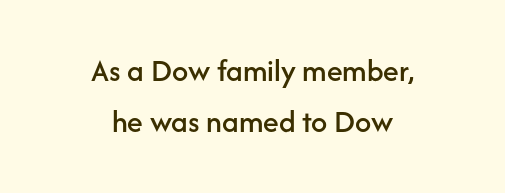
Q: Is the text italic (slanted)? A: No, it is upright.
Q: Is the typeface a serif or a sans-serif typeface? A: Sans-serif.
Q: Is the text underlined? A: No.
Q: How is the paragraph aligned? A: Centered.
Q: Is the spacing between letters normal or unusually wide? A: Normal.
Q: Is the spacing between lines tight, normal or loose? A: Normal.
Q: Width (condensed, normal, or wide)? A: Normal.
Q: Stroke contrast? A: Low.
Q: x-height? A: Medium.
Q: Monospaced? A: No.
